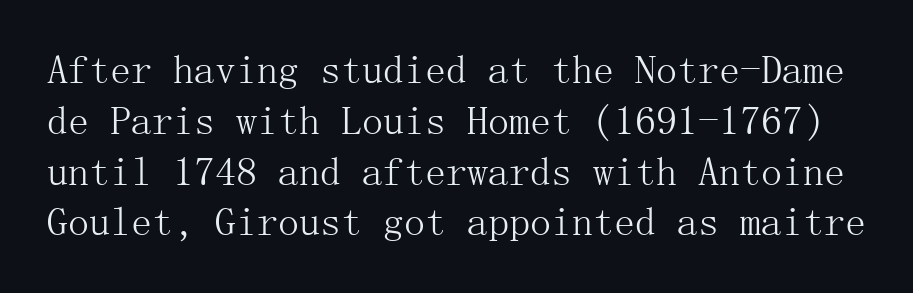
Q: Is the text bold? A: No.
Q: Is the text italic (slanted)? A: No, it is upright.
Q: Is the typeface a serif or a sans-serif typeface? A: Serif.
Q: Is the text underlined? A: No.
Q: Is the spacing between letters normal or unusually wide? A: Normal.
Q: Width (condensed, normal, or wide)? A: Normal.
Q: Stroke contrast? A: Medium.
Q: x-height? A: Medium.
